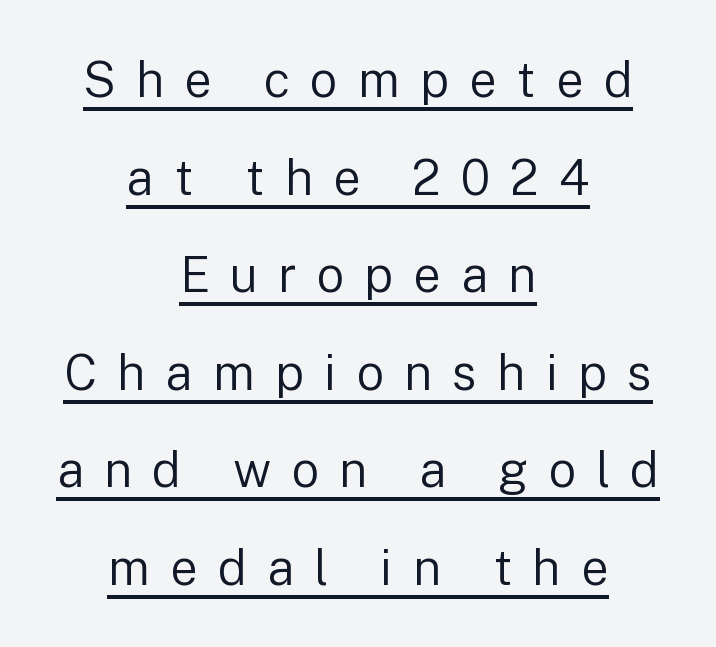
The image shows 49 px regular-weight sans-serif type, upright; set centered, loose line spacing (1.99x), unusually wide letter spacing (+0.41 em), underlined; low stroke contrast and a medium x-height.
